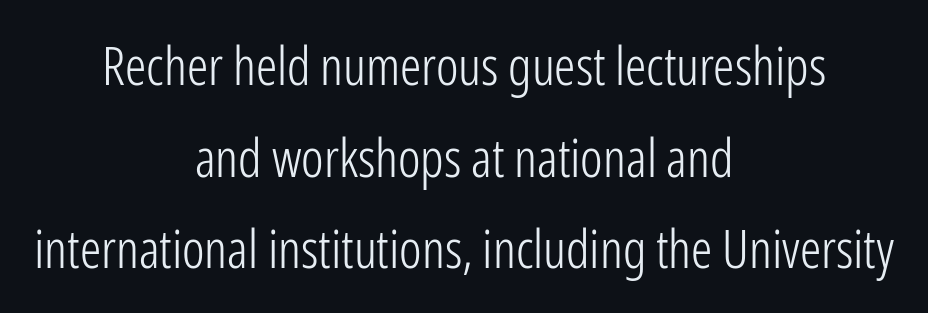
Q: Is the text bold? A: No.
Q: Is the text italic (slanted)? A: No, it is upright.
Q: Is the typeface a serif or a sans-serif typeface? A: Sans-serif.
Q: Is the text underlined? A: No.
Q: How is the paragraph aligned? A: Centered.
Q: Is the spacing between letters normal or unusually wide? A: Normal.
Q: Width (condensed, normal, or wide)? A: Condensed.
Q: Stroke contrast? A: Low.
Q: x-height? A: Medium.
Q: Monospaced? A: No.
